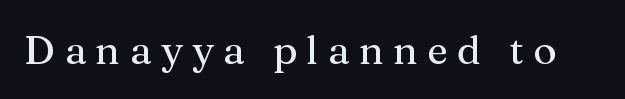
The designer went with a serif here, giving each stem small feet. Loose tracking; the words dissolve into strings of separated letters. Think of a printed novel: that variable character pitch is what you see here. The baseline area is clear.
